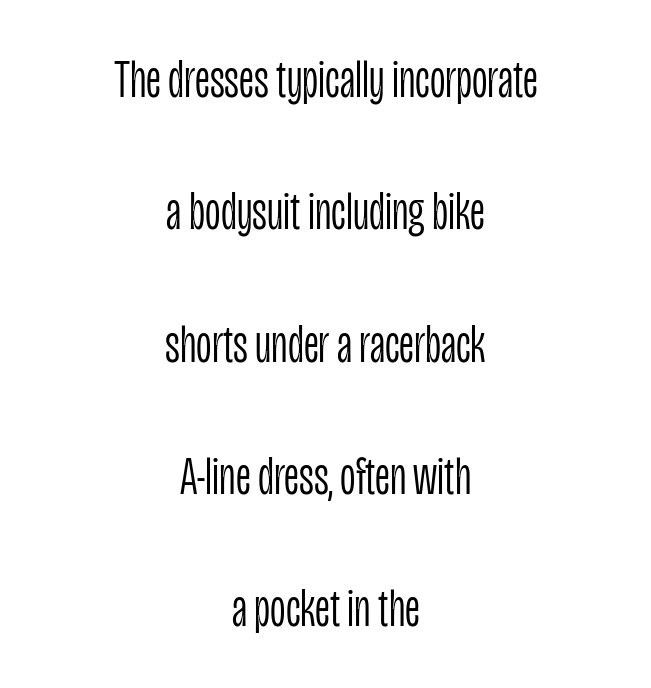
The image shows 54 px light, condensed sans-serif type, upright; set centered, loose line spacing (2.45x), normal letter spacing, not underlined; low stroke contrast and a large x-height.
